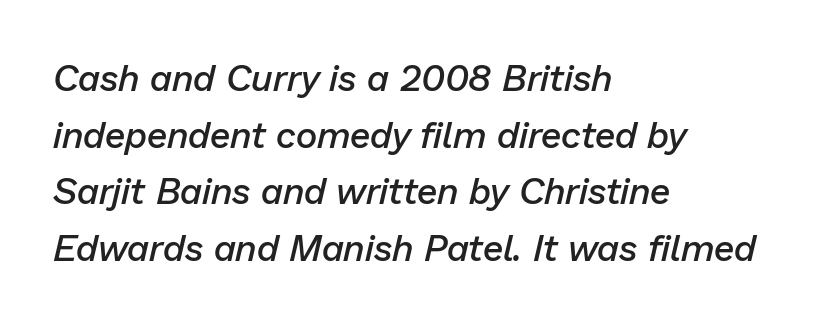
The image shows 37 px semibold type, italic (leaning right); set left-aligned, normal line spacing (1.53x), normal letter spacing, not underlined; low stroke contrast and a medium x-height.
